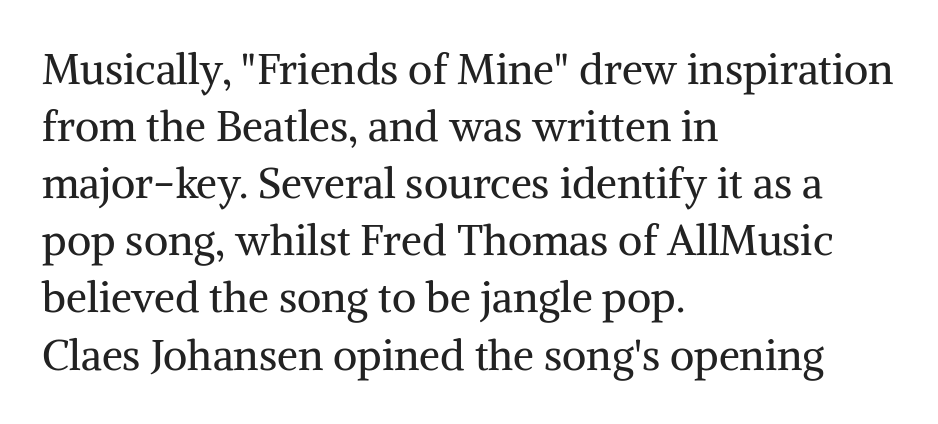
The image shows 42 px regular-weight serif type, upright; set left-aligned, normal line spacing (1.36x), normal letter spacing, not underlined; medium stroke contrast and a medium x-height.
